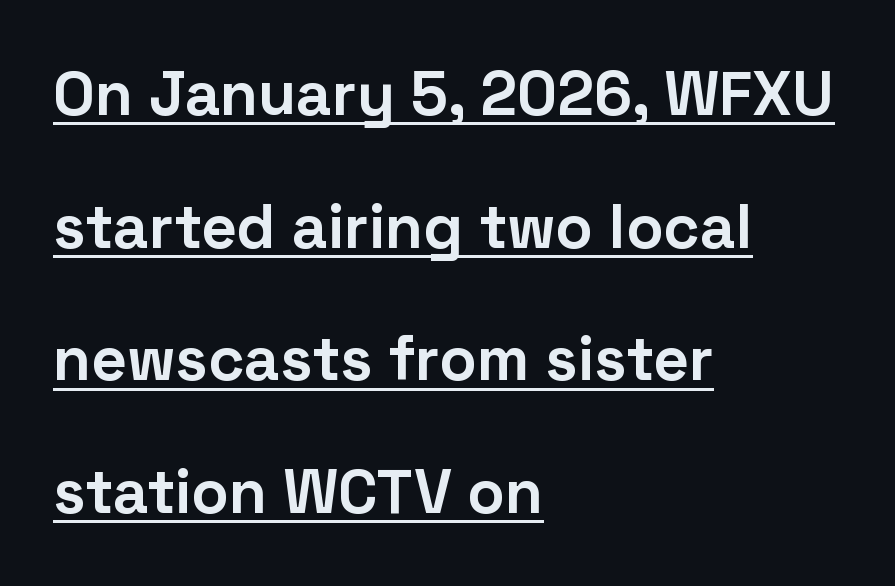
The image shows 62 px bold sans-serif type, upright; set left-aligned, loose line spacing (2.14x), normal letter spacing, underlined; low stroke contrast and a medium x-height.
